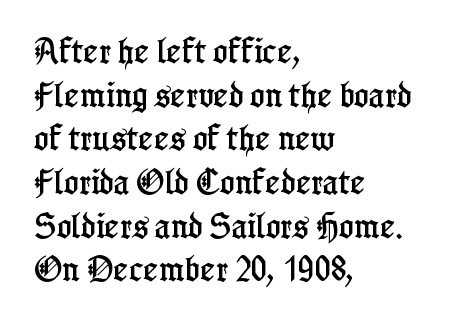
Q: Is the text italic (slanted)? A: No, it is upright.
Q: Is the typeface a serif or a sans-serif typeface? A: Serif.
Q: Is the text underlined? A: No.
Q: How is the paragraph aligned? A: Left-aligned.
Q: Is the spacing between letters normal or unusually wide? A: Normal.
Q: Is the spacing between lines tight, normal or loose? A: Normal.
Q: Width (condensed, normal, or wide)? A: Condensed.
Q: Stroke contrast? A: Low.
Q: x-height? A: Medium.
Q: Monospaced? A: No.
